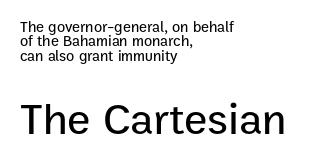
The image shows 44 px sans-serif type, upright; set left-aligned, tight line spacing (0.96x), normal letter spacing, not underlined; the second (bottom) block is 2.93x larger; low stroke contrast and a medium x-height.
